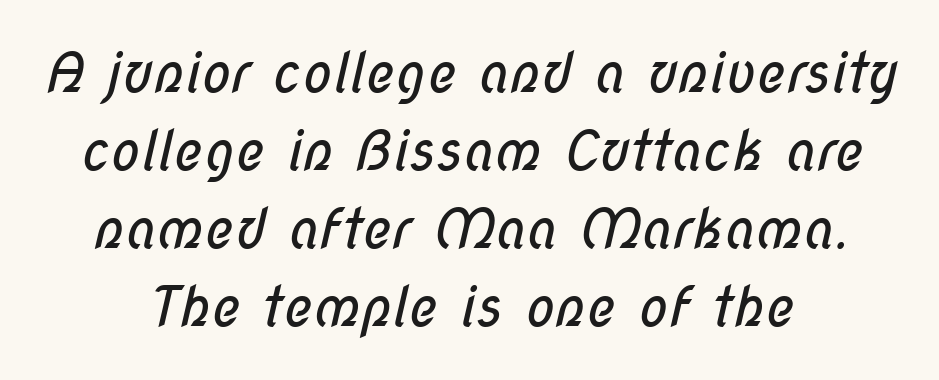
The image shows 55 px regular-weight, condensed sans-serif type; set centered, normal line spacing (1.42x), normal letter spacing, not underlined; low stroke contrast and a medium x-height.
